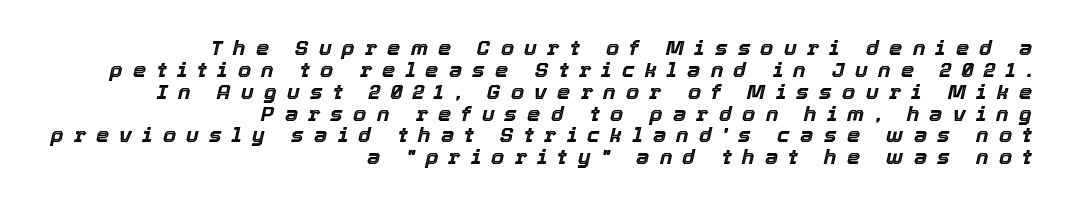
The image shows 21 px text type, italic (leaning right); set right-aligned, tight line spacing (1.04x), unusually wide letter spacing (+0.49 em), not underlined.
